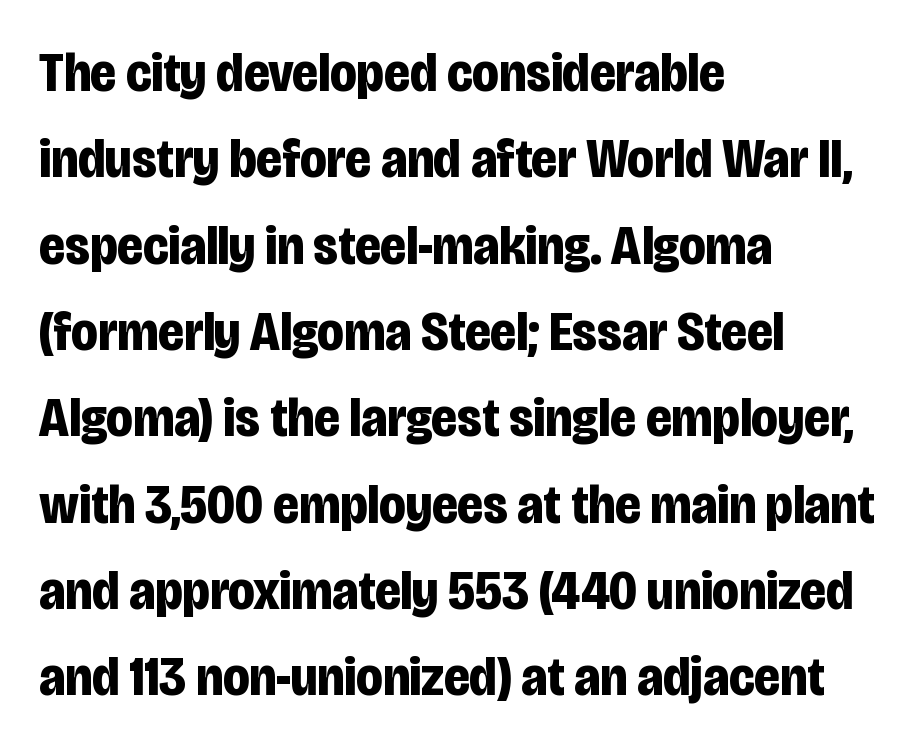
The image shows 55 px bold, condensed sans-serif type, upright; set left-aligned, normal line spacing (1.57x), normal letter spacing, not underlined; low stroke contrast and a large x-height.
